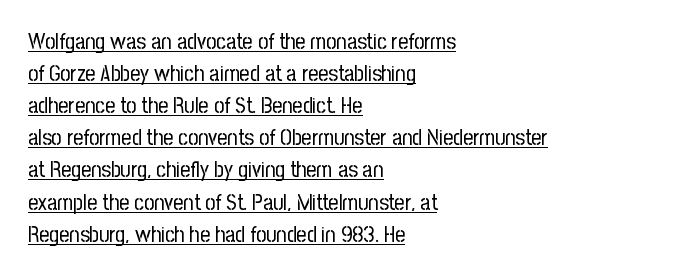
The image shows 22 px text type, upright; set left-aligned, normal line spacing (1.46x), normal letter spacing, underlined.
